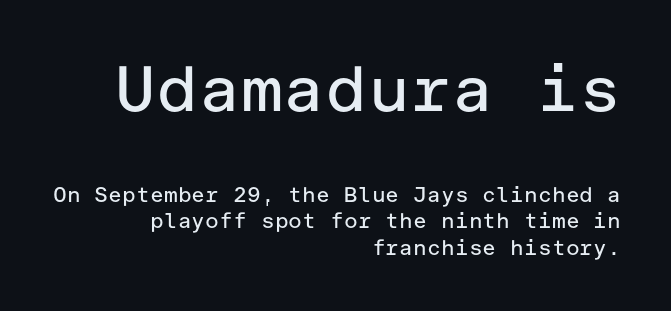
Posture: vertical. The characters are drawn with everyday or finer stroke widths. Typesetter's note — upper block bumped up in size, lower block left smaller. The words here are not underlined. The paragraph shown leans on its right margin. Leading: standard.
